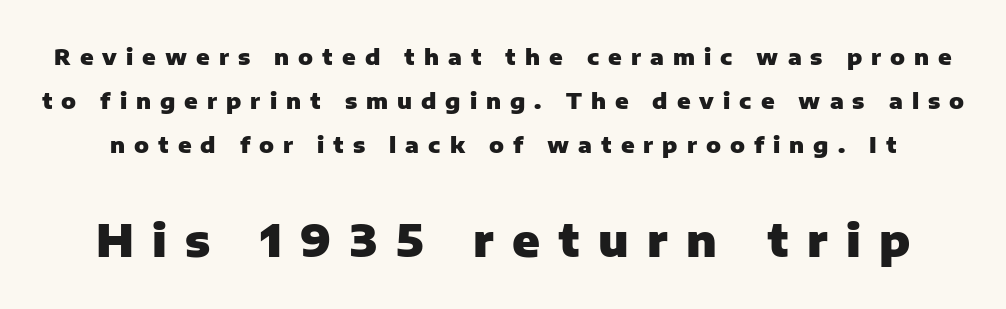
The image shows 45 px heavy sans-serif type, upright; set loose line spacing (2.0x), unusually wide letter spacing (+0.41 em), not underlined; the second (bottom) block is 2.05x larger; low stroke contrast and a medium x-height.
